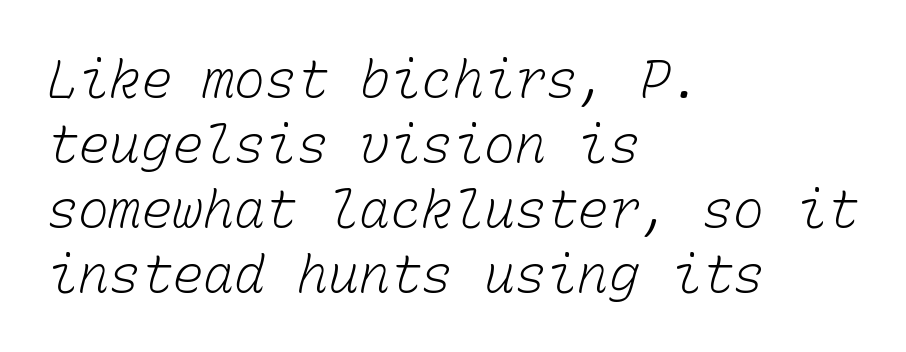
The image shows 52 px light type, monospaced; set left-aligned, normal line spacing (1.25x), normal letter spacing, not underlined; low stroke contrast and a medium x-height.
